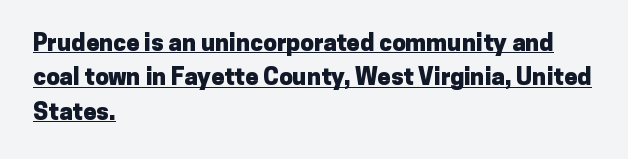
{"italic": "no", "bold": "yes", "underline": "yes", "align": "left", "line_spacing": "normal", "line_spacing_ratio": 1.43, "letter_spacing": "normal", "letter_spacing_em": 0.0, "glyph_px": 24}
